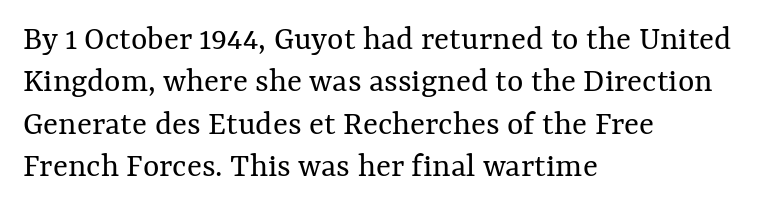
The image shows 35 px regular-weight type, upright; set left-aligned, line spacing 1.21x, normal letter spacing, not underlined; medium stroke contrast and a medium x-height.
